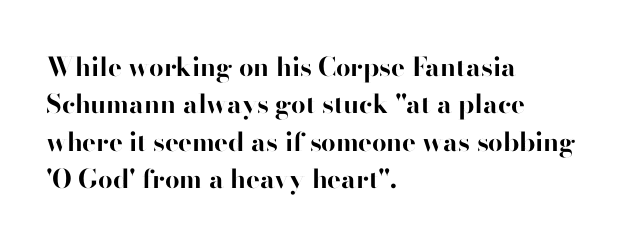
When letters stand straight like this, we call the style roman or upright. A clean baseline with only descenders dipping below it. Horizontally, the lines are justified to the leading edge only. Is there much room between lines? A standard amount, neither cramped nor airy.
